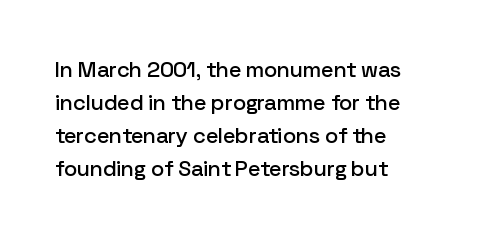
This sample uses an upright cut, with every glyph sitting square on the baseline. Tracking value appears to be zero — textbook default spacing. The passage shown stacks its lines at a standard gap. This rendering features lettering with no underline.
